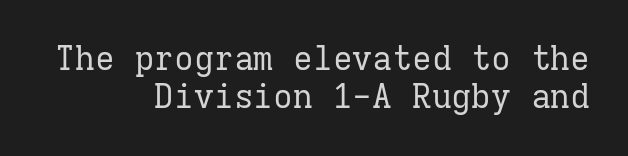
{"serif": "yes", "italic": "no", "bold": "no", "weight": "regular", "width": "normal", "stroke_contrast": "low", "x_height": "medium", "monospaced": "yes", "underline": "no", "align": "right", "line_spacing": "tight", "line_spacing_ratio": 1.14, "letter_spacing": "normal", "letter_spacing_em": 0.0, "glyph_px": 33}
